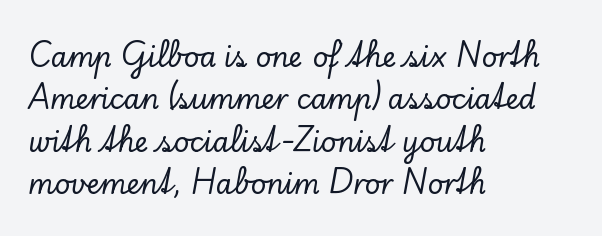
Successive baselines arrive at the customary interval. Where is the straight margin? On the left. Lines of text with bare space underneath. Each word holds together tightly as a unit, with standard inter-letter gaps.
